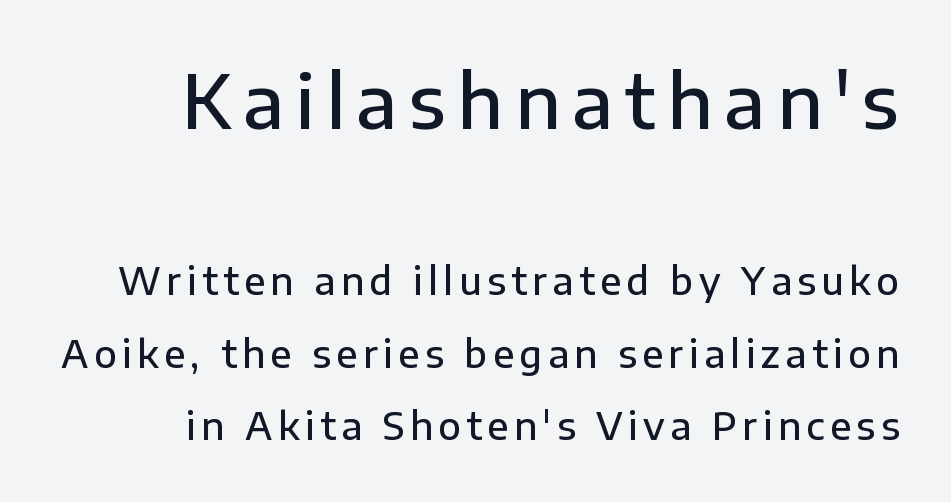
The block sitting higher on the canvas is the one with enlarged characters. Check under the words: just untouched page. Widely set lines give the paragraph a tall, airy silhouette. Are there feet on the stems? There aren't — it's a sans. Compared with a flush-left layout, this one pins lines to the opposite, right side. The letters stand upright; this is a roman face.
